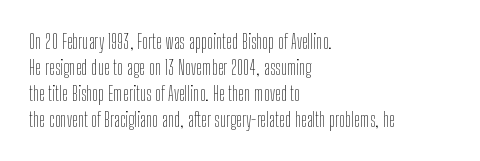
Q: Is the text bold? A: No.
Q: Is the text italic (slanted)? A: No, it is upright.
Q: Is the text underlined? A: No.
Q: How is the paragraph aligned? A: Left-aligned.
Q: Is the spacing between letters normal or unusually wide? A: Normal.
Q: Is the spacing between lines tight, normal or loose? A: Normal.
